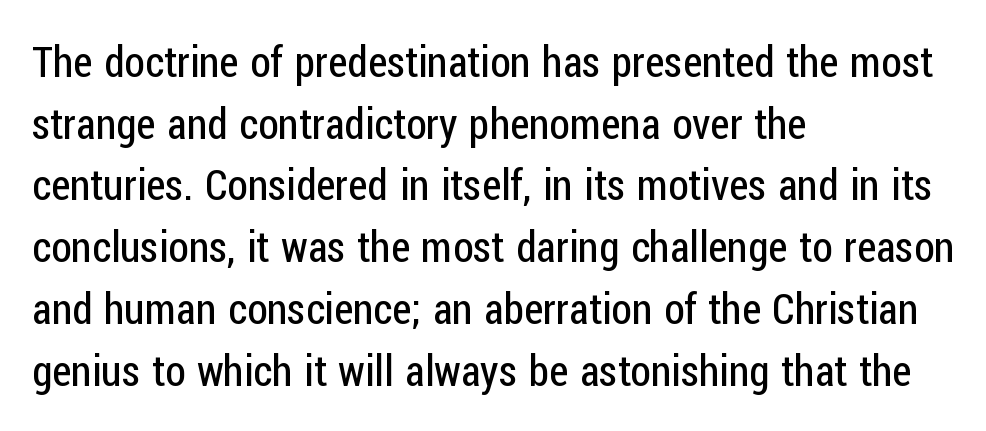
The image shows 42 px regular-weight, condensed sans-serif type, upright; set left-aligned, normal line spacing (1.47x), normal letter spacing, not underlined; low stroke contrast and a medium x-height.
